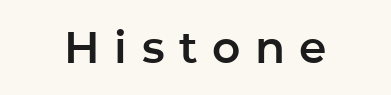
{"serif": "no", "italic": "no", "width": "normal", "stroke_contrast": "low", "x_height": "medium", "monospaced": "no", "underline": "no", "align": "center", "letter_spacing": "wide", "letter_spacing_em": 0.33, "glyph_px": 44}
